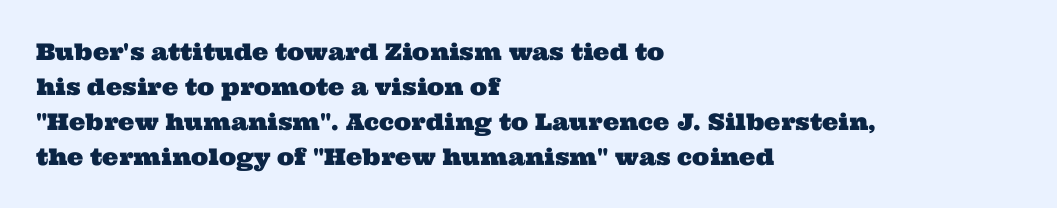
Q: Is the text underlined? A: No.
Q: How is the paragraph aligned? A: Left-aligned.
Q: Is the spacing between letters normal or unusually wide? A: Normal.
Q: Is the spacing between lines tight, normal or loose? A: Normal.
